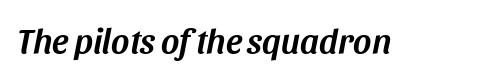
Spacing verdict: proportional, widths tailored to each character. The face used here is rendered with its standard letterfit. Type without underlining. Slanted lettering throughout.
